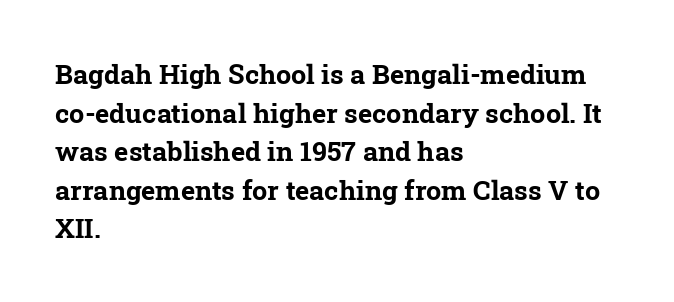
Evenly set lines give the paragraph a standard silhouette. Notice how thick the strokes are: this is what a full bold looks like. Where is the straight margin? On the left. The horizontal fit of the characters is conventional and even.
